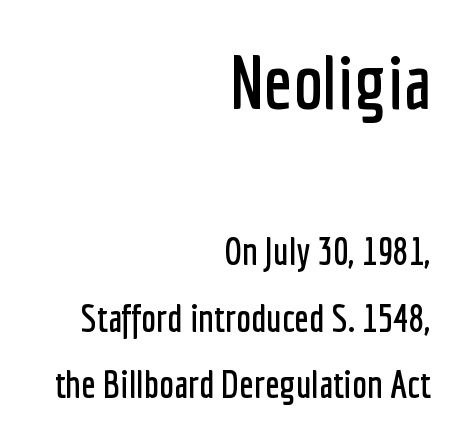
{"serif": "no", "italic": "no", "width": "condensed", "stroke_contrast": "low", "x_height": "medium", "monospaced": "no", "underline": "no", "align": "right", "line_spacing_ratio": 1.75, "letter_spacing": "normal", "letter_spacing_em": 0.0, "larger_block": "first", "size_ratio": 1.97, "glyph_px": 75}
